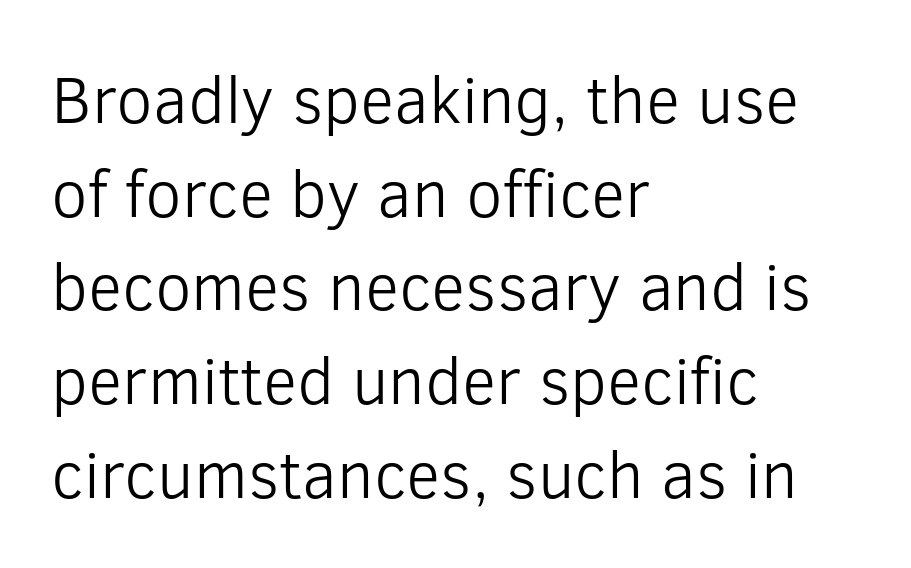
The image shows 66 px light sans-serif type, upright; set left-aligned, normal line spacing (1.42x), normal letter spacing, not underlined; low stroke contrast and a medium x-height.
